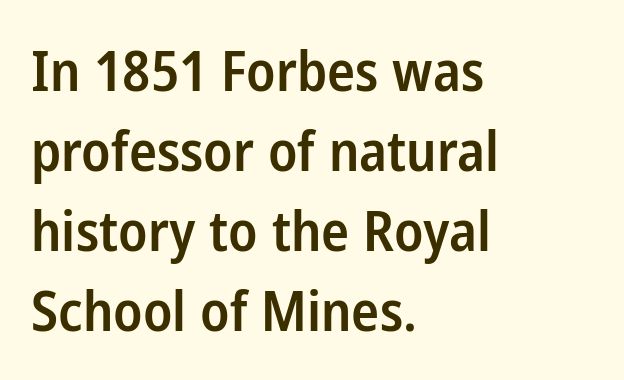
{"serif": "no", "italic": "no", "bold": "semi", "weight": "semibold", "width": "condensed", "stroke_contrast": "low", "x_height": "medium", "monospaced": "no", "underline": "no", "align": "left", "line_spacing": "normal", "line_spacing_ratio": 1.43, "letter_spacing": "normal", "letter_spacing_em": 0.0, "glyph_px": 56}
